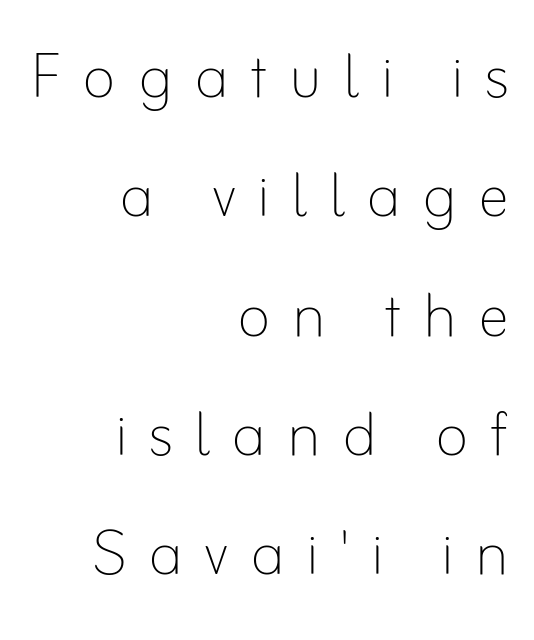
{"italic": "no", "bold": "no", "weight": "thin", "width": "normal", "stroke_contrast": "low", "x_height": "small", "monospaced": "no", "underline": "no", "align": "right", "line_spacing": "normal", "line_spacing_ratio": 1.51, "letter_spacing": "wide", "letter_spacing_em": 0.27, "glyph_px": 79}
